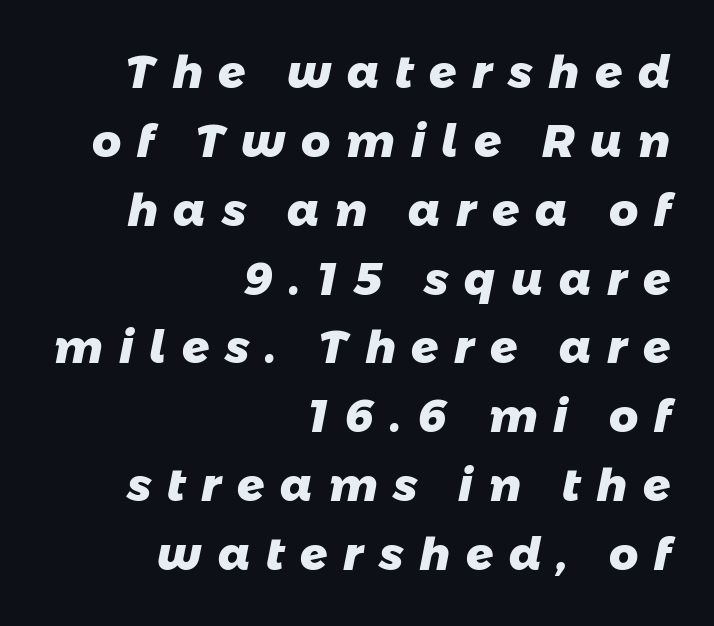
Q: Is the text bold? A: Yes.
Q: Is the typeface a serif or a sans-serif typeface? A: Sans-serif.
Q: Is the text underlined? A: No.
Q: How is the paragraph aligned? A: Right-aligned.
Q: Is the spacing between letters normal or unusually wide? A: Unusually wide.
Q: Is the spacing between lines tight, normal or loose? A: Normal.
Q: Width (condensed, normal, or wide)? A: Normal.
Q: Stroke contrast? A: Low.
Q: x-height? A: Medium.
Q: Monospaced? A: No.
